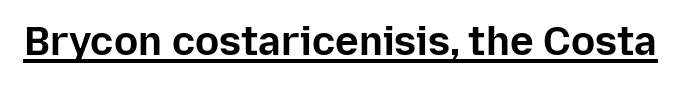
Q: Is the text bold? A: Yes.
Q: Is the text italic (slanted)? A: No, it is upright.
Q: Is the typeface a serif or a sans-serif typeface? A: Sans-serif.
Q: Is the text underlined? A: Yes.
Q: Is the spacing between letters normal or unusually wide? A: Normal.
Q: Width (condensed, normal, or wide)? A: Normal.
Q: Stroke contrast? A: Low.
Q: x-height? A: Medium.
Q: Monospaced? A: No.
